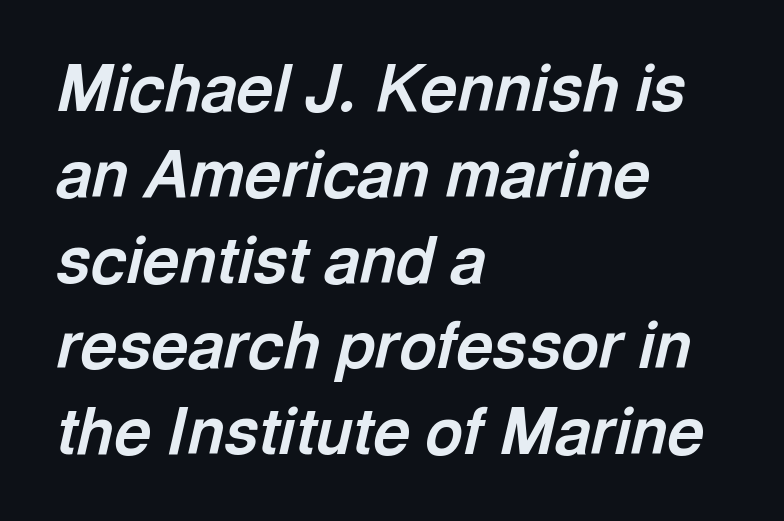
The image shows 64 px bold type, italic (leaning right); set left-aligned, normal line spacing (1.34x), normal letter spacing, not underlined; a medium x-height.
